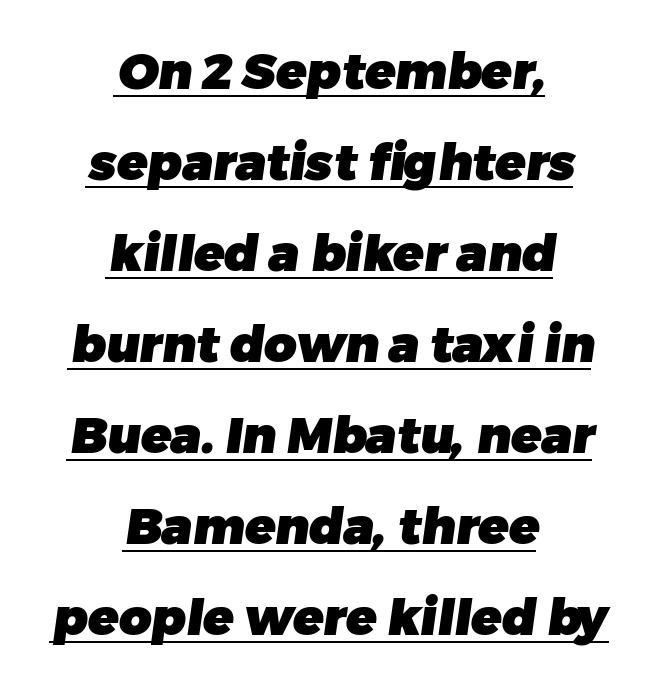
Q: Is the text bold? A: Yes.
Q: Is the typeface a serif or a sans-serif typeface? A: Sans-serif.
Q: Is the text underlined? A: Yes.
Q: How is the paragraph aligned? A: Centered.
Q: Is the spacing between letters normal or unusually wide? A: Normal.
Q: Width (condensed, normal, or wide)? A: Normal.
Q: Stroke contrast? A: Low.
Q: x-height? A: Medium.
Q: Monospaced? A: No.
